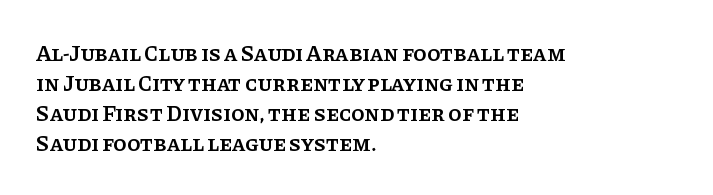
Q: Is the text bold? A: Semi-bold.
Q: Is the text italic (slanted)? A: No, it is upright.
Q: Is the text underlined? A: No.
Q: How is the paragraph aligned? A: Left-aligned.
Q: Is the spacing between letters normal or unusually wide? A: Normal.
Q: Is the spacing between lines tight, normal or loose? A: Normal.
